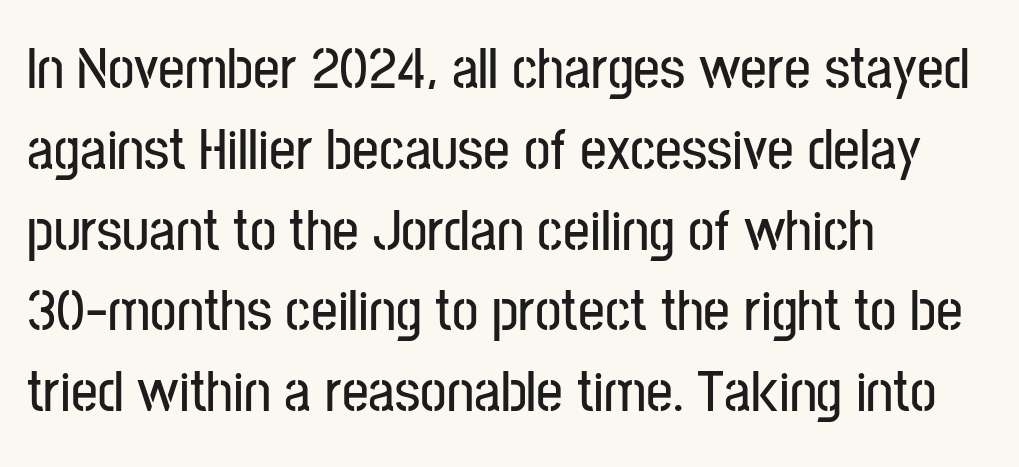
The image shows 59 px condensed sans-serif type, upright; set left-aligned, normal line spacing (1.37x), normal letter spacing, not underlined; low stroke contrast and a medium x-height.
